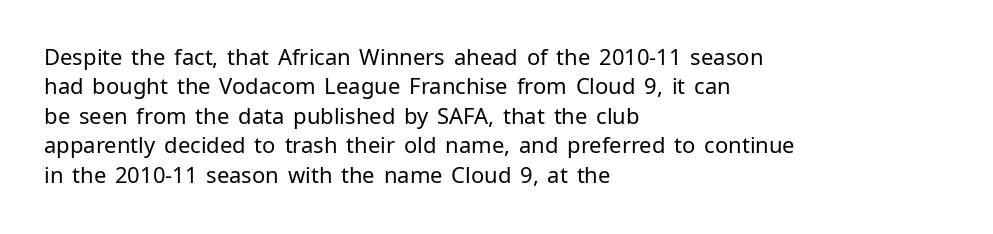
The image shows 22 px text type, upright; set left-aligned, normal line spacing (1.34x), normal letter spacing, not underlined.
